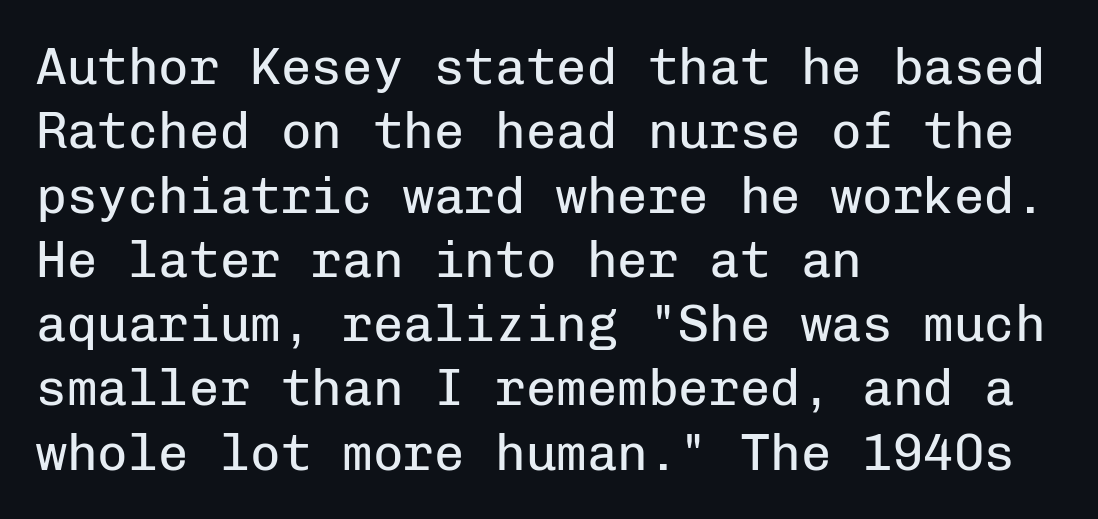
Q: Is the text bold? A: No.
Q: Is the text italic (slanted)? A: No, it is upright.
Q: Is the typeface a serif or a sans-serif typeface? A: Sans-serif.
Q: Is the text underlined? A: No.
Q: How is the paragraph aligned? A: Left-aligned.
Q: Is the spacing between letters normal or unusually wide? A: Normal.
Q: Is the spacing between lines tight, normal or loose? A: Normal.
Q: Width (condensed, normal, or wide)? A: Normal.
Q: Stroke contrast? A: Low.
Q: x-height? A: Medium.
Q: Monospaced? A: Yes.
